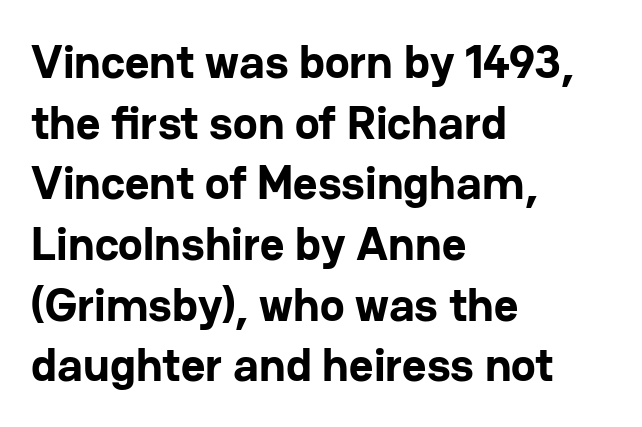
The image shows 47 px bold sans-serif type, upright; set left-aligned, normal line spacing (1.29x), normal letter spacing, not underlined; low stroke contrast and a medium x-height.
